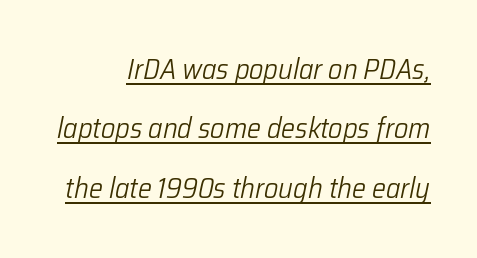
The image shows 28 px light type, italic (leaning right); set right-aligned, loose line spacing (2.12x), normal letter spacing, underlined; low stroke contrast and a medium x-height.
